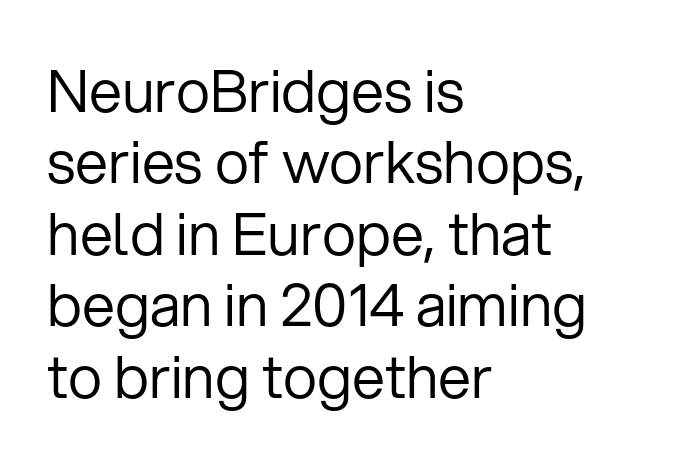
Line starts are locked; line ends wander. Note: no serifs on the glyphs. This sample has the flowing, uneven cadence of proportional lettering. The cut favours lightness, reaching ordinary text weight at its darkest. The font's upright variant was chosen for this text.
